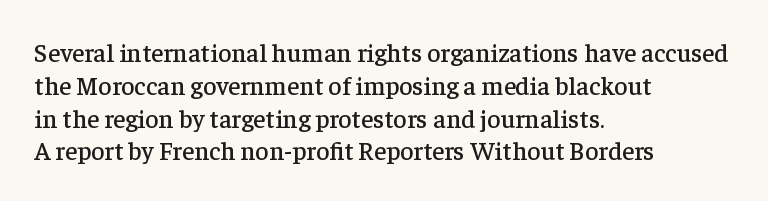
Q: Is the text italic (slanted)? A: No, it is upright.
Q: Is the text underlined? A: No.
Q: How is the paragraph aligned? A: Left-aligned.
Q: Is the spacing between letters normal or unusually wide? A: Normal.
Q: Is the spacing between lines tight, normal or loose? A: Normal.
